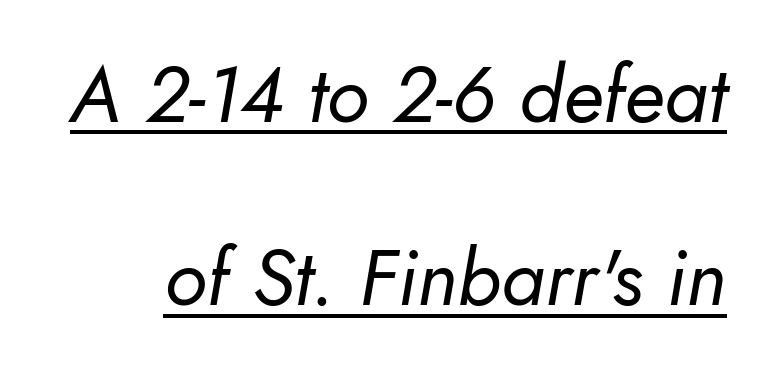
Q: Is the text bold? A: No.
Q: Is the typeface a serif or a sans-serif typeface? A: Sans-serif.
Q: Is the text underlined? A: Yes.
Q: Is the spacing between letters normal or unusually wide? A: Normal.
Q: Is the spacing between lines tight, normal or loose? A: Loose.
Q: Width (condensed, normal, or wide)? A: Normal.
Q: Stroke contrast? A: Low.
Q: x-height? A: Small.
Q: Monospaced? A: No.
